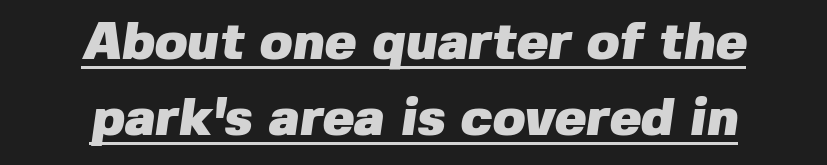
The image shows 53 px heavy sans-serif type; set centered, normal line spacing (1.43x), normal letter spacing, underlined; low stroke contrast and a medium x-height.
